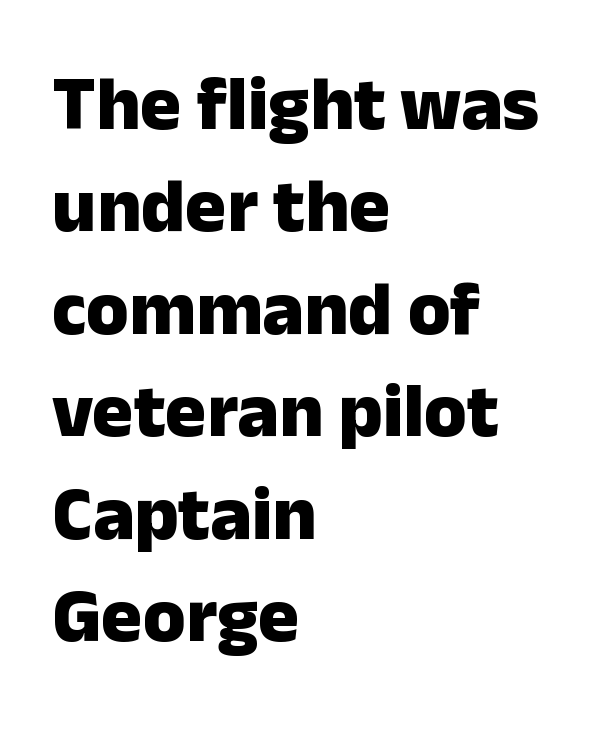
In terms of posture, this sample is upright. Any mark beneath the type? The region is blank. Nobody touched the tracking dial on this one. The strokes are fattened all the way to bold. A classic flush-left, rag-right setting is used for this passage.
